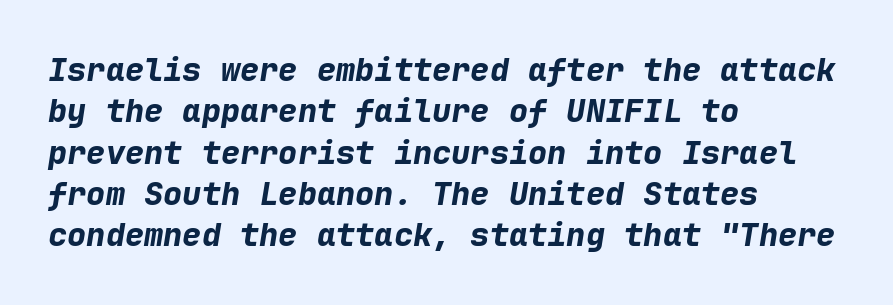
The image shows 32 px bold type, italic (leaning right), monospaced; set left-aligned, normal line spacing (1.29x), normal letter spacing, not underlined; low stroke contrast and a medium x-height.
